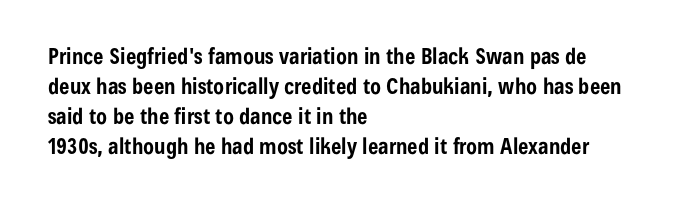
{"italic": "no", "bold": "yes", "underline": "no", "align": "left", "line_spacing": "normal", "line_spacing_ratio": 1.37, "letter_spacing": "normal", "letter_spacing_em": 0.0, "glyph_px": 22}
